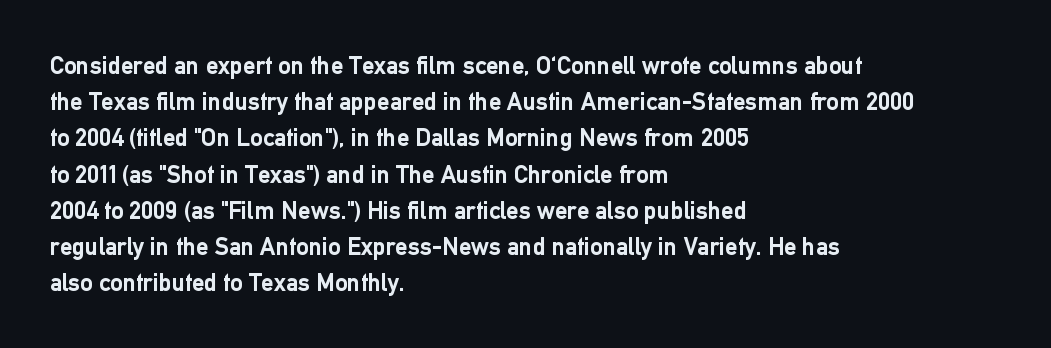
Q: Is the text bold? A: Yes.
Q: Is the text italic (slanted)? A: No, it is upright.
Q: Is the text underlined? A: No.
Q: How is the paragraph aligned? A: Left-aligned.
Q: Is the spacing between letters normal or unusually wide? A: Normal.
Q: Is the spacing between lines tight, normal or loose? A: Normal.
